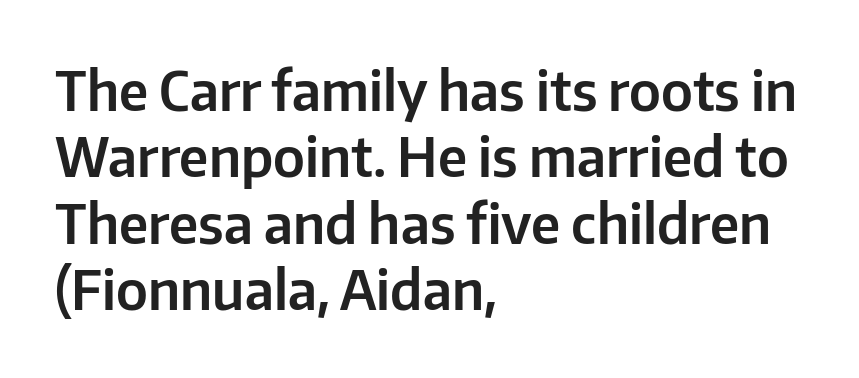
Q: Is the text italic (slanted)? A: No, it is upright.
Q: Is the typeface a serif or a sans-serif typeface? A: Sans-serif.
Q: Is the text underlined? A: No.
Q: How is the paragraph aligned? A: Left-aligned.
Q: Is the spacing between letters normal or unusually wide? A: Normal.
Q: Width (condensed, normal, or wide)? A: Normal.
Q: Stroke contrast? A: Low.
Q: x-height? A: Medium.
Q: Monospaced? A: No.
